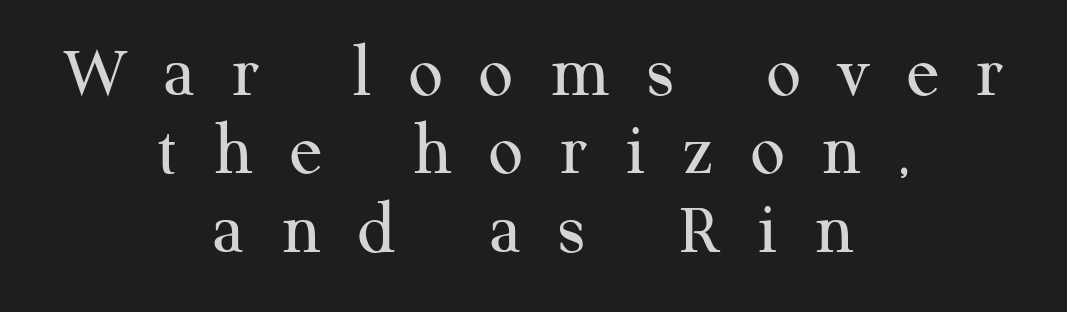
Q: Is the text bold? A: No.
Q: Is the text italic (slanted)? A: No, it is upright.
Q: Is the typeface a serif or a sans-serif typeface? A: Serif.
Q: Is the text underlined? A: No.
Q: How is the paragraph aligned? A: Centered.
Q: Is the spacing between letters normal or unusually wide? A: Unusually wide.
Q: Is the spacing between lines tight, normal or loose? A: Tight.
Q: Width (condensed, normal, or wide)? A: Normal.
Q: Stroke contrast? A: Medium.
Q: x-height? A: Medium.
Q: Monospaced? A: No.
